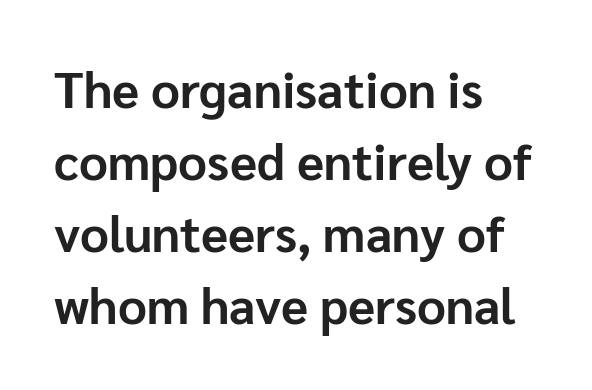
{"serif": "no", "italic": "no", "bold": "yes", "weight": "bold", "width": "normal", "stroke_contrast": "low", "x_height": "medium", "monospaced": "no", "underline": "no", "align": "left", "line_spacing": "normal", "line_spacing_ratio": 1.44, "letter_spacing": "normal", "letter_spacing_em": 0.0, "glyph_px": 50}
